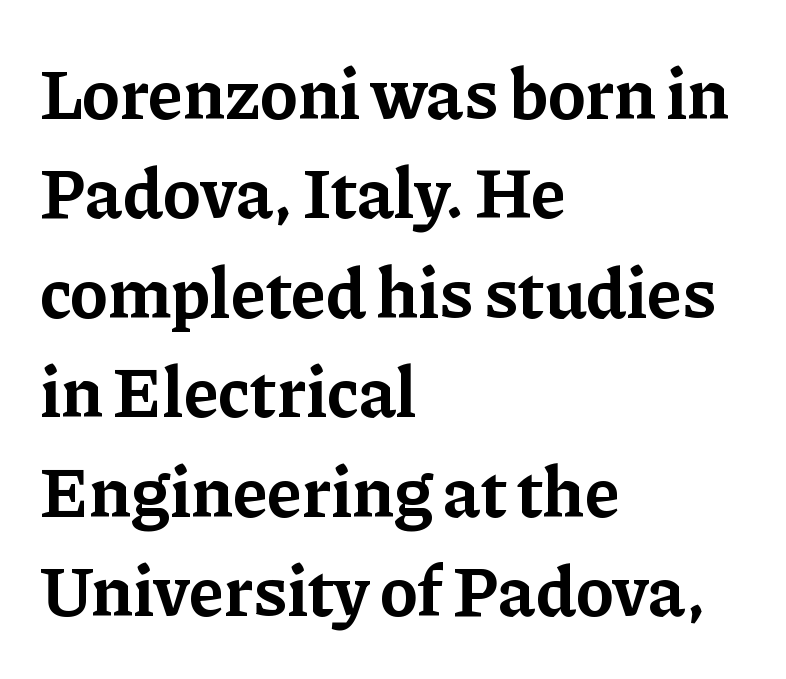
The image shows 71 px bold serif type, upright; set left-aligned, normal line spacing (1.4x), normal letter spacing, not underlined; low stroke contrast and a medium x-height.
